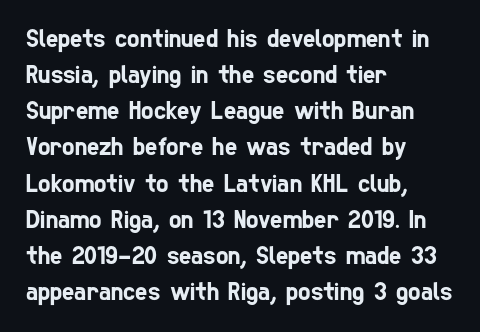
Visually the block forms a straight wall on the left and a jagged coastline on the right. These lines sit exactly where default settings would place them. This rendering leaves character spacing at its baseline value. Decoration check: the copy has no underline.
